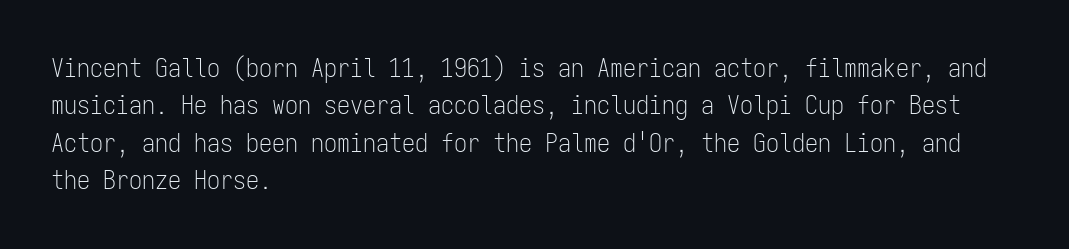
Q: Is the text bold? A: No.
Q: Is the text italic (slanted)? A: No, it is upright.
Q: Is the text underlined? A: No.
Q: How is the paragraph aligned? A: Left-aligned.
Q: Is the spacing between letters normal or unusually wide? A: Normal.
Q: Is the spacing between lines tight, normal or loose? A: Normal.
